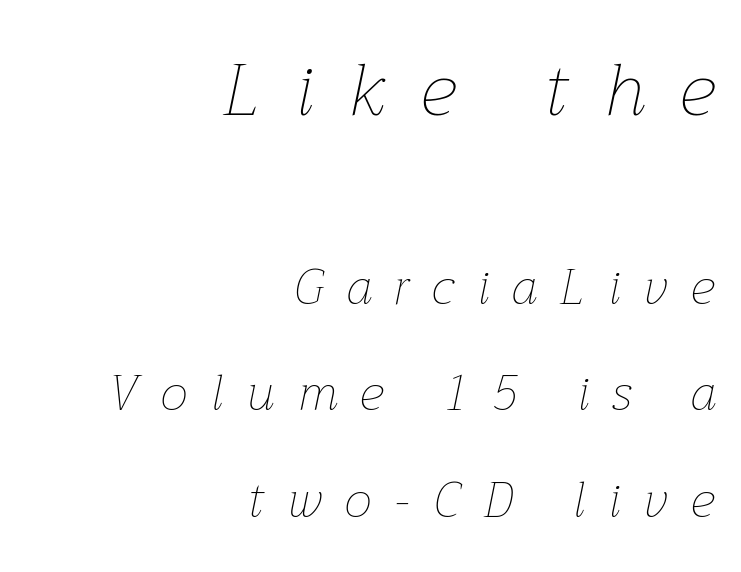
Glance below the letters and you will spot only blank space. If you drew a ruler down the right edge, every line would touch it. The weight would be labelled regular, book, light, or lighter still. Looks like regular typesetting: each glyph gets only the width it needs.
